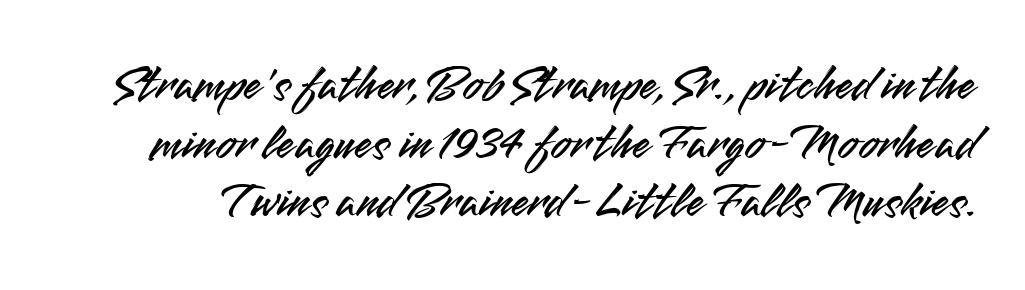
The area under the type is left untouched. Is this a fixed-width face? No — the glyphs have proportional, varying widths. Very little white space separates one row of letters from the next. A sans-serif font was chosen for this passage. A typesetter would call this zero additional tracking.
